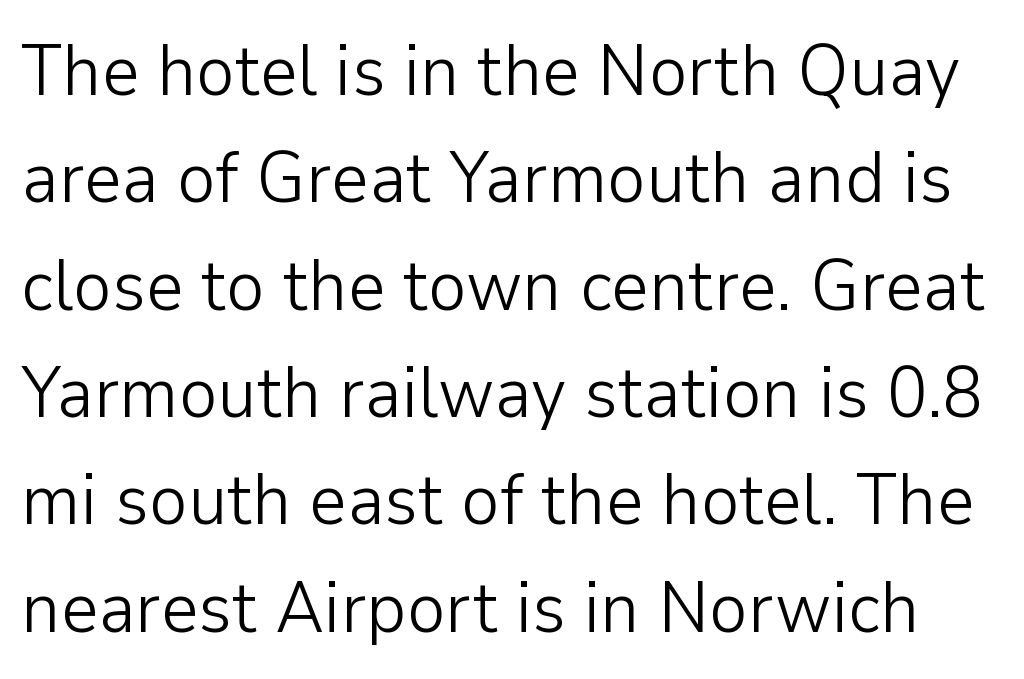
The image shows 73 px light sans-serif type, upright; set normal line spacing (1.47x), normal letter spacing, not underlined; low stroke contrast and a medium x-height.
